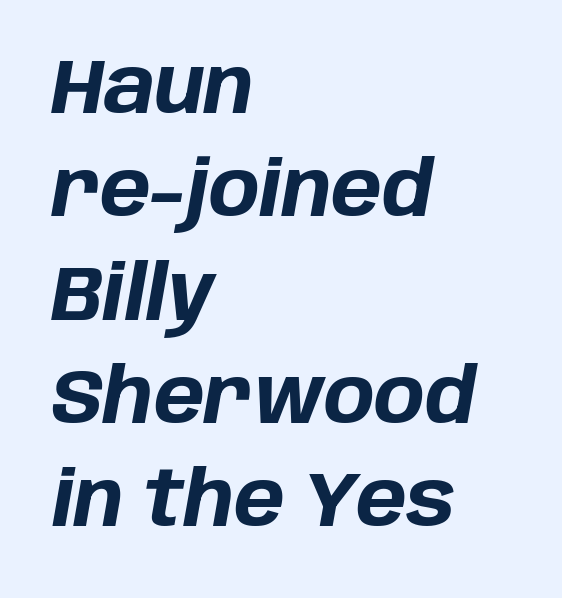
{"italic": "yes", "lean": "right", "slant_degrees": 10, "bold": "yes", "weight": "bold", "width": "normal", "stroke_contrast": "low", "x_height": "large", "monospaced": "no", "underline": "no", "align": "left", "line_spacing": "normal", "line_spacing_ratio": 1.36, "letter_spacing": "normal", "letter_spacing_em": 0.0, "glyph_px": 76}
